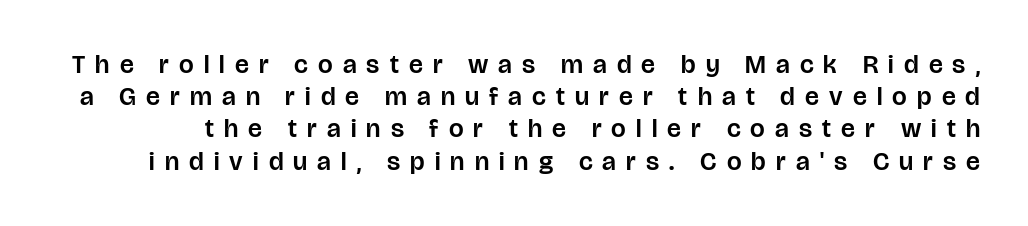
Does the lettering tilt? It doesn't — this is upright. Type without underlining. The letters are spread apart with noticeably loose tracking.
